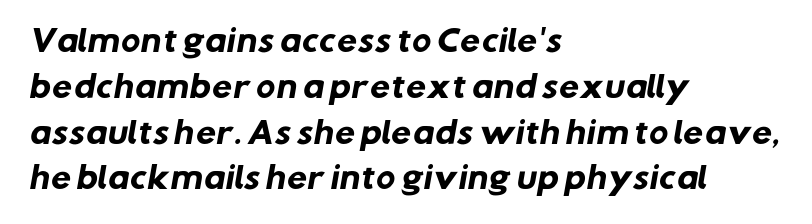
{"serif": "no", "bold": "yes", "weight": "heavy", "width": "normal", "stroke_contrast": "low", "x_height": "medium", "monospaced": "no", "underline": "no", "align": "left", "line_spacing": "normal", "line_spacing_ratio": 1.58, "letter_spacing": "normal", "letter_spacing_em": 0.0, "glyph_px": 29}
